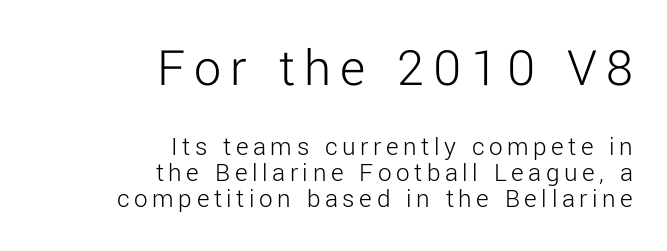
{"serif": "no", "italic": "no", "bold": "no", "weight": "light", "width": "normal", "stroke_contrast": "low", "x_height": "medium", "monospaced": "no", "underline": "no", "align": "right", "line_spacing": "tight", "line_spacing_ratio": 0.96, "larger_block": "first", "size_ratio": 2.0, "glyph_px": 54}
